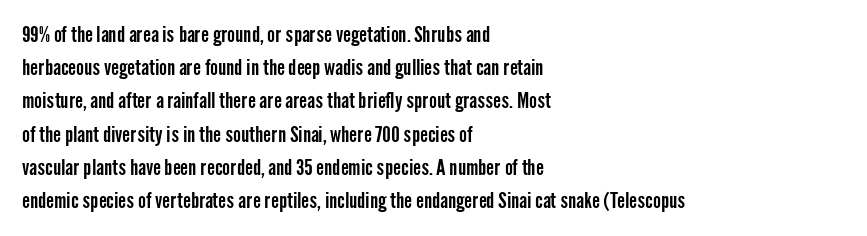
The tracking reads as untouched default to a designer's eye. Anything drawn beneath the words? Only blank space. Leading: standard. The lettering holds an erect, upright posture throughout.
